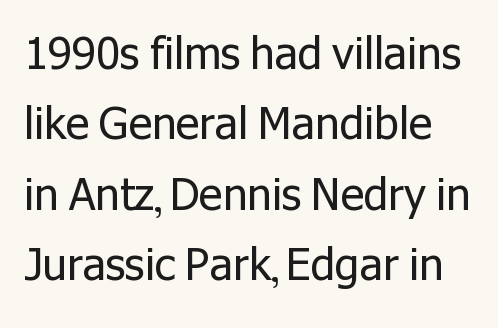
The passage shown is typed in a proportional face where columns would drift. Vertical strokes here are truly vertical. Bare-footed words on every line. The rendering uses a moderate line-height, typical for paragraphs. Letterform terminals end flat and unadorned throughout the passage.
